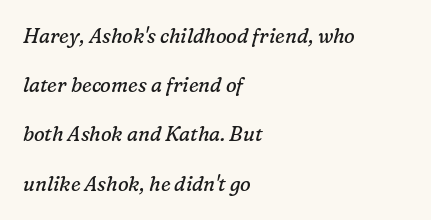
{"italic": "yes", "lean": "right", "slant_degrees": 16, "bold": "no", "underline": "no", "align": "left", "line_spacing": "loose", "line_spacing_ratio": 2.46, "letter_spacing": "normal", "letter_spacing_em": 0.0, "glyph_px": 20}
